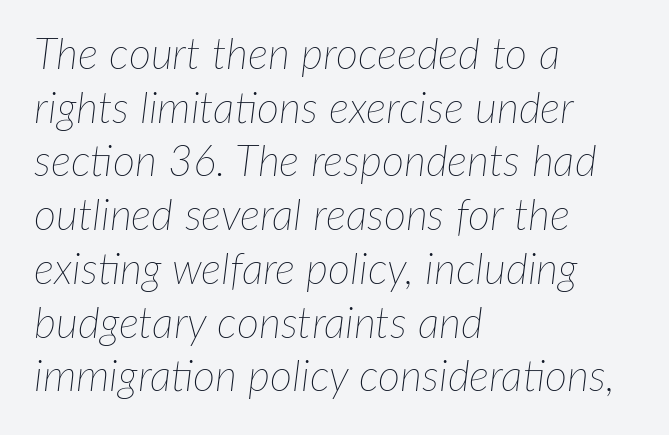
Tall strokes in this sample are angled rather than plumb. These lines stack with their left ends in a neat column. Note the varied advance widths — an 'i' is clearly narrower than an 'm'. Glyph-to-glyph distance matches everyday printed text.
